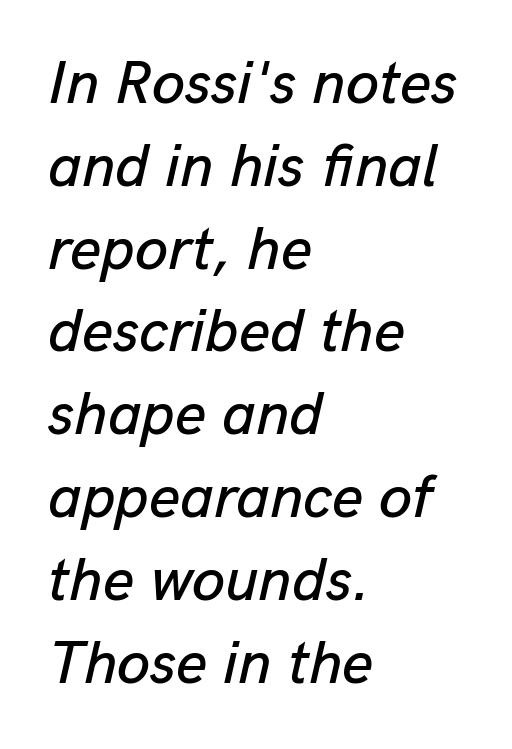
Q: Is the text italic (slanted)? A: Yes, it leans right by about 13 degrees.
Q: Is the text underlined? A: No.
Q: How is the paragraph aligned? A: Left-aligned.
Q: Is the spacing between letters normal or unusually wide? A: Normal.
Q: Is the spacing between lines tight, normal or loose? A: Normal.
Q: Width (condensed, normal, or wide)? A: Normal.
Q: Stroke contrast? A: Low.
Q: x-height? A: Medium.
Q: Monospaced? A: No.
